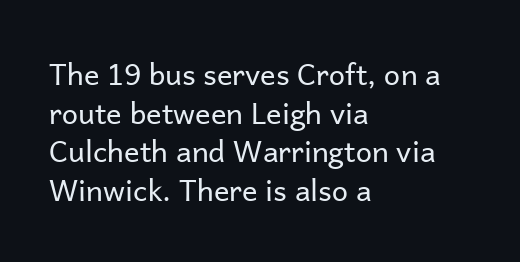
Q: Is the text bold? A: No.
Q: Is the text italic (slanted)? A: No, it is upright.
Q: Is the typeface a serif or a sans-serif typeface? A: Sans-serif.
Q: Is the text underlined? A: No.
Q: How is the paragraph aligned? A: Left-aligned.
Q: Is the spacing between letters normal or unusually wide? A: Normal.
Q: Is the spacing between lines tight, normal or loose? A: Normal.
Q: Width (condensed, normal, or wide)? A: Normal.
Q: Stroke contrast? A: Low.
Q: x-height? A: Medium.
Q: Monospaced? A: No.
